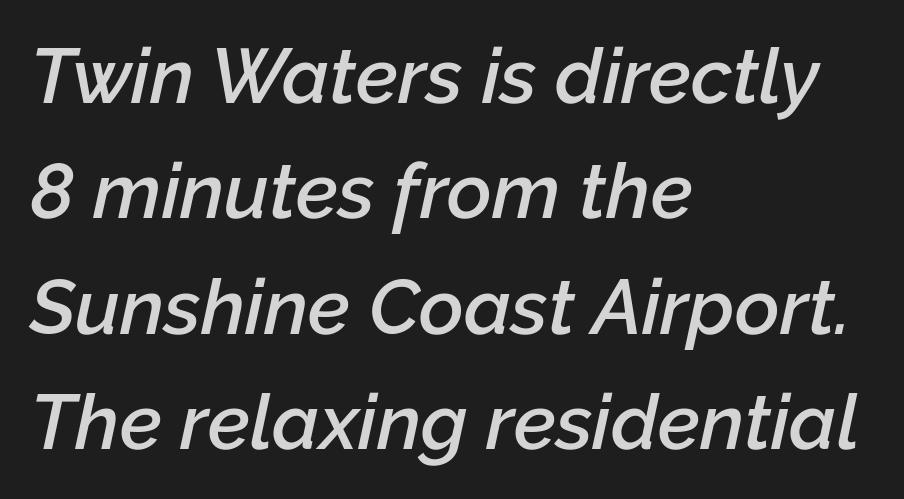
The image shows 77 px semibold type, italic (leaning right); set left-aligned, normal line spacing (1.5x), normal letter spacing, not underlined; low stroke contrast and a medium x-height.
